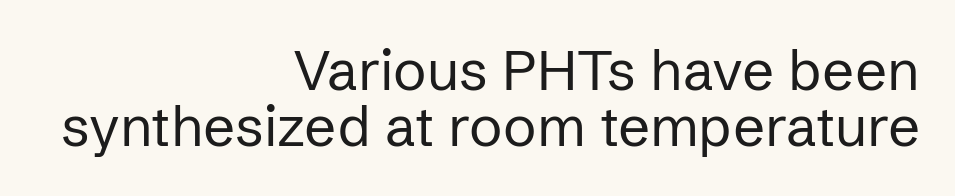
Q: Is the text bold? A: No.
Q: Is the text italic (slanted)? A: No, it is upright.
Q: Is the typeface a serif or a sans-serif typeface? A: Sans-serif.
Q: Is the text underlined? A: No.
Q: How is the paragraph aligned? A: Right-aligned.
Q: Is the spacing between letters normal or unusually wide? A: Normal.
Q: Is the spacing between lines tight, normal or loose? A: Tight.
Q: Width (condensed, normal, or wide)? A: Normal.
Q: Stroke contrast? A: Low.
Q: x-height? A: Medium.
Q: Monospaced? A: No.
